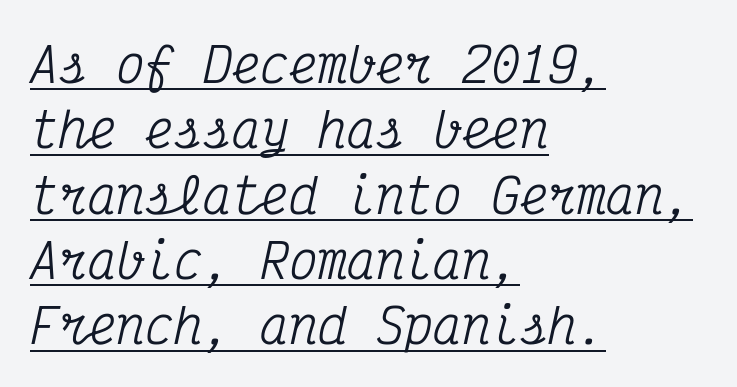
The image shows 48 px condensed serif type, italic (leaning right), monospaced; set left-aligned, normal line spacing (1.36x), normal letter spacing, underlined; medium stroke contrast and a medium x-height.
